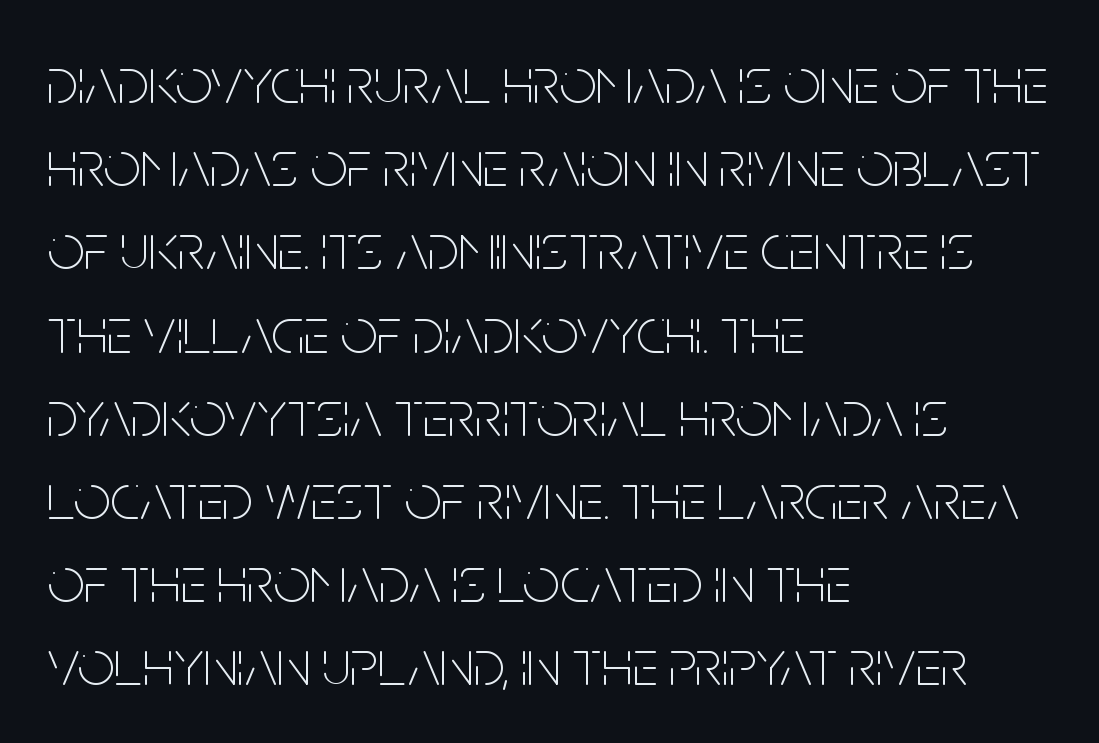
The image shows 65 px thin, condensed sans-serif type, upright; set left-aligned, normal line spacing (1.28x), normal letter spacing, not underlined; low stroke contrast and a large x-height.
